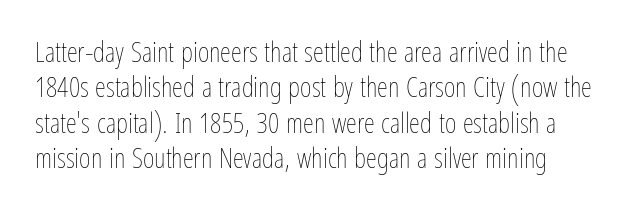
The image shows 28 px thin, condensed type, upright; set normal line spacing (1.26x), normal letter spacing, not underlined; low stroke contrast and a medium x-height.
